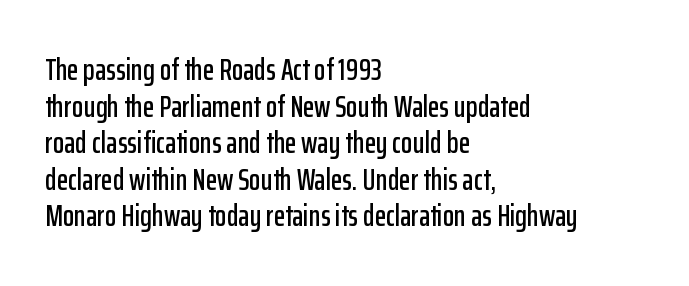
Is there any slant? The stems are plumb. Does extra space separate the letters? No, they use regular spacing. Type without underlining. Left-aligned paragraph, ragged on the right. No feet cap the strokes, marking this as sans-serif type.
